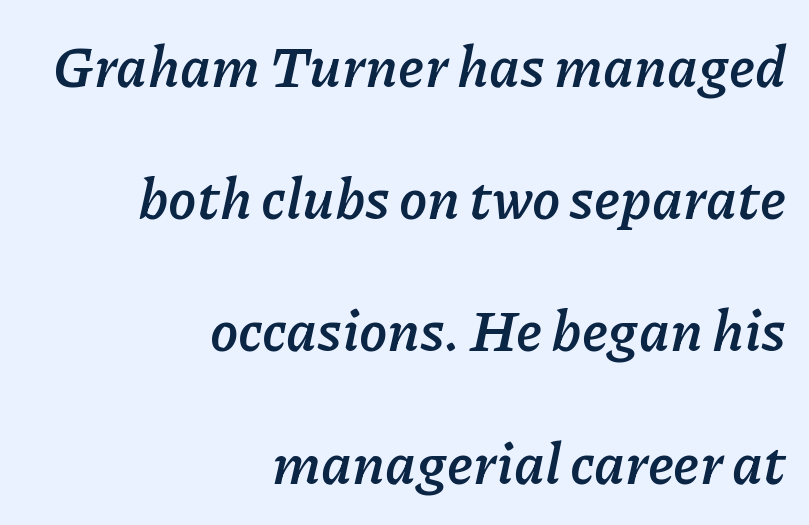
The image shows 57 px semibold type, italic (leaning right); set right-aligned, loose line spacing (2.32x), normal letter spacing, not underlined; low stroke contrast and a medium x-height.
